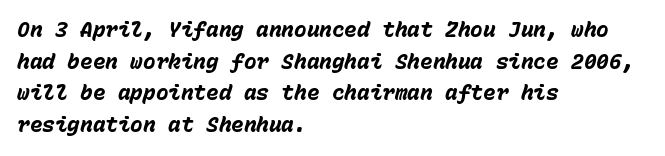
This is oblique type, the kind used for emphasis or titles. Compared with typical body copy, the letter spacing here is the same. Heavy-handed strokes throughout: this text is bold. Visually the block forms a straight wall on the left and a jagged coastline on the right. Summary of vertical rhythm: regular, with standard interline spacing. Rule under the text: the space is simply empty.
